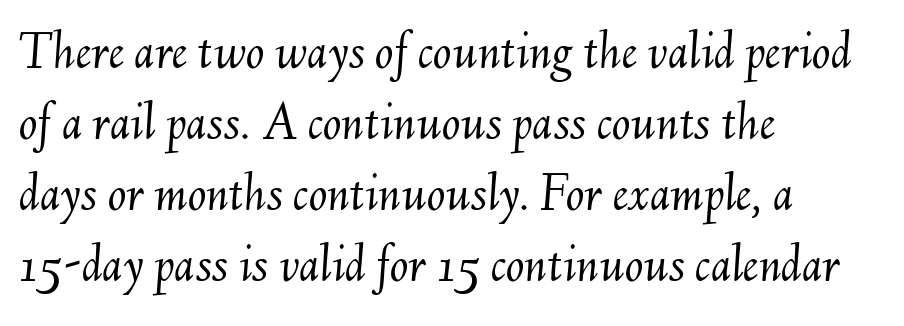
Is the type slanted? Yes — the strokes lean at a clear angle. Nobody touched the tracking dial on this one. Is this a fixed-width face? No — the glyphs have proportional, varying widths. The text block is weighted toward the left margin, trailing off unevenly rightward. The typeface has the unassuming heft of standard copy or less.
